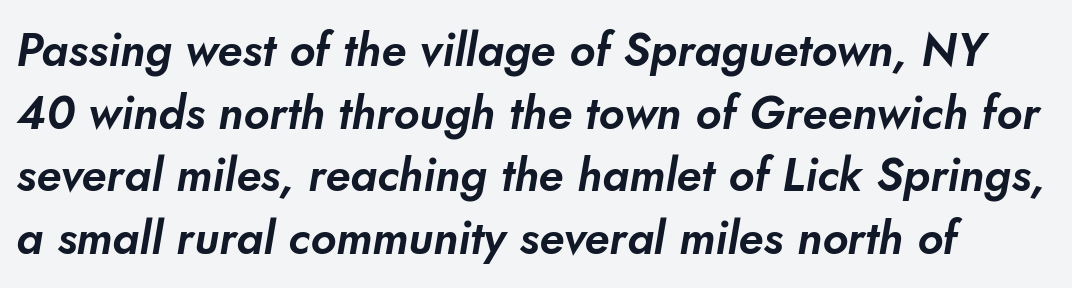
The image shows 46 px sans-serif type; set normal line spacing (1.36x), normal letter spacing, not underlined; low stroke contrast and a small x-height.
